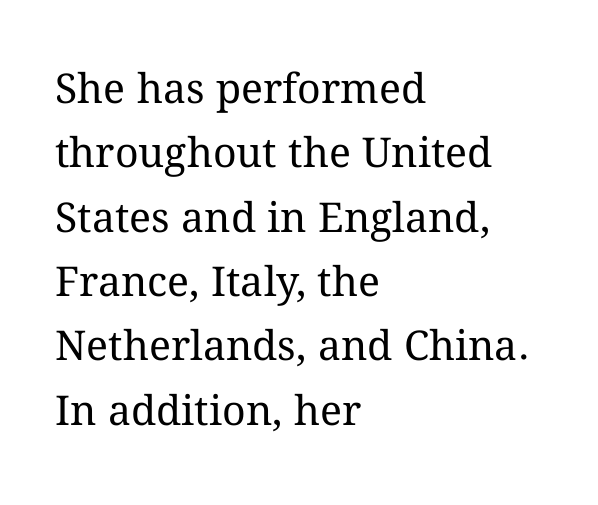
Check under the words: just untouched page. This is the regular roman posture of the typeface. This rendering uses left alignment, leaving the right contour irregular. Do the characters align in a grid? No, the font is proportional. The font sits on the lighter half of the weight spectrum, regular included. The horizontal fit of the characters is conventional and even.
